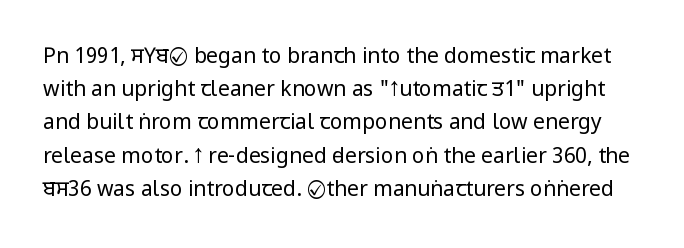
The letters look calm and open, with moderate or lighter stems. Ascenders rise straight up at ninety degrees. A typesetter would call this leading conventional body-copy spacing. Nothing unusual about the tracking: characters are spaced as the font intends. Anything drawn beneath the words? Only blank space.
